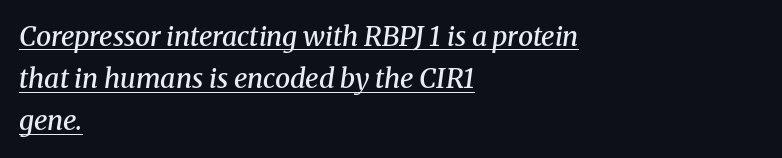
{"italic": "yes", "lean": "right", "slant_degrees": 8, "bold": "semi", "underline": "yes", "align": "left", "line_spacing": "normal", "line_spacing_ratio": 1.56, "letter_spacing": "normal", "letter_spacing_em": 0.0, "glyph_px": 27}
